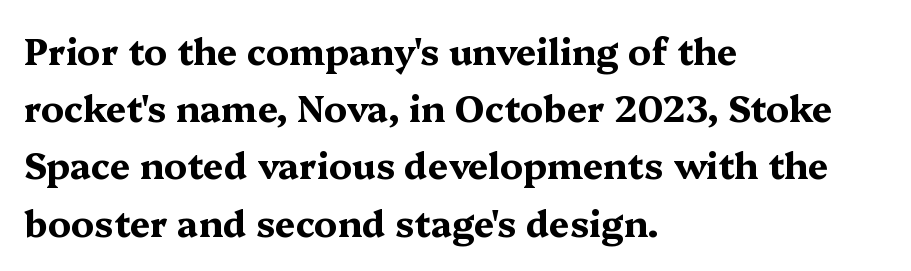
Yep, those are serifs on the letters. The line texture is even and compact thanks to regular tracking. The sample has been set heavy, in full bold. The rows are spaced the way most documents space them. Honestly, there is no underline to notice here at all. These lines are rendered in a variable-pitch font.
